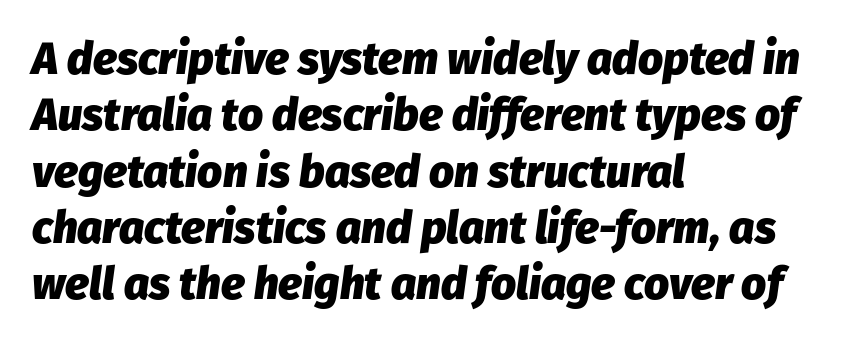
Bare-footed words on every line. Rendered with sloped, italic letterforms. Is the type bold? Yes — the strokes are clearly thick and heavy. Here the glyphs are tracked normally, forming tight word shapes. These lines are rendered in a variable-pitch font. Leading: standard.
